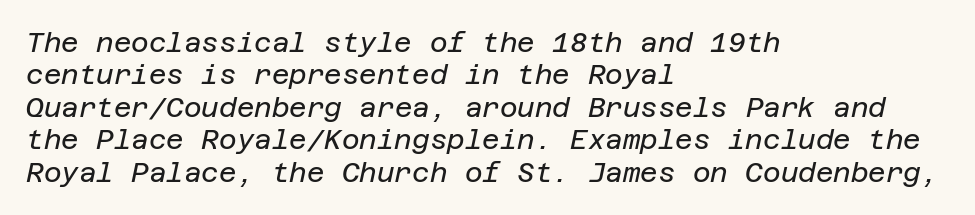
{"italic": "yes", "lean": "right", "slant_degrees": 12, "bold": "no", "underline": "no", "align": "left", "line_spacing_ratio": 1.2, "letter_spacing": "normal", "letter_spacing_em": 0.0, "glyph_px": 27}
